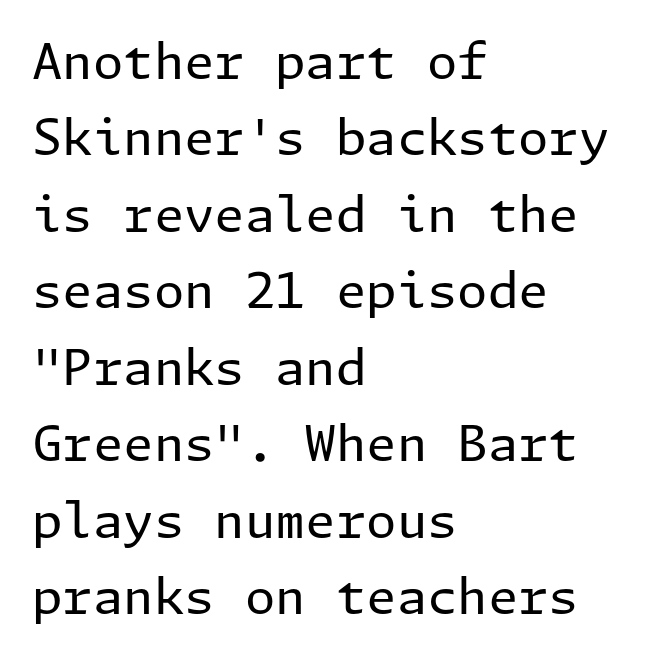
{"serif": "no", "italic": "no", "bold": "no", "weight": "regular", "width": "normal", "stroke_contrast": "low", "x_height": "medium", "underline": "no", "align": "left", "line_spacing": "normal", "line_spacing_ratio": 1.56, "letter_spacing": "normal", "letter_spacing_em": 0.0, "glyph_px": 49}
